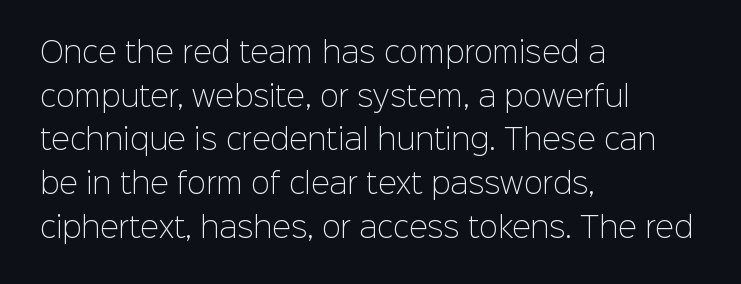
The image shows 28 px light sans-serif type, upright; set left-aligned, normal line spacing (1.56x), normal letter spacing, not underlined; low stroke contrast and a medium x-height.
